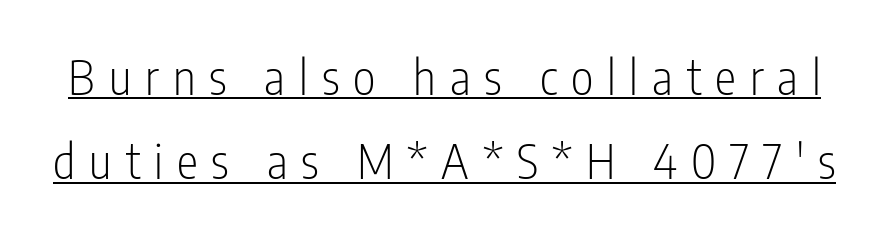
{"serif": "no", "italic": "no", "bold": "no", "weight": "light", "width": "condensed", "stroke_contrast": "low", "x_height": "medium", "monospaced": "no", "underline": "yes", "line_spacing_ratio": 1.76, "letter_spacing": "wide", "letter_spacing_em": 0.29, "glyph_px": 48}
